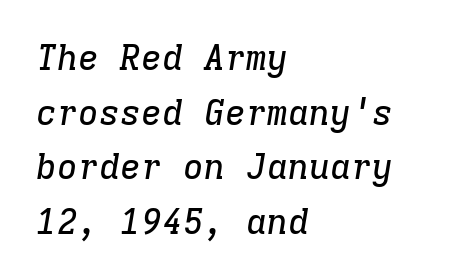
Q: Is the text italic (slanted)? A: Yes, it leans right by about 9 degrees.
Q: Is the typeface a serif or a sans-serif typeface? A: Serif.
Q: Is the text underlined? A: No.
Q: How is the paragraph aligned? A: Left-aligned.
Q: Is the spacing between letters normal or unusually wide? A: Normal.
Q: Is the spacing between lines tight, normal or loose? A: Normal.
Q: Width (condensed, normal, or wide)? A: Normal.
Q: Stroke contrast? A: Low.
Q: x-height? A: Medium.
Q: Monospaced? A: Yes.
